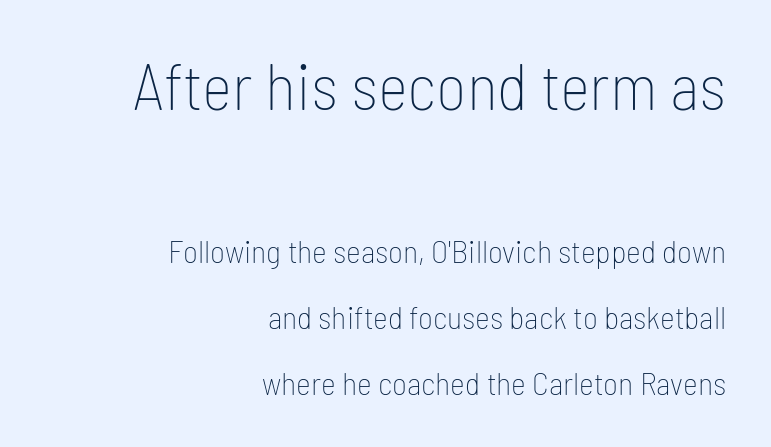
Q: Is the text bold? A: No.
Q: Is the text italic (slanted)? A: No, it is upright.
Q: Is the typeface a serif or a sans-serif typeface? A: Sans-serif.
Q: Is the text underlined? A: No.
Q: How is the paragraph aligned? A: Right-aligned.
Q: Is the spacing between letters normal or unusually wide? A: Normal.
Q: Is the spacing between lines tight, normal or loose? A: Loose.
Q: Which block of text is set in a larger size, the first (top) or the second (bottom)? A: The first (top) one.
Q: Width (condensed, normal, or wide)? A: Condensed.
Q: Stroke contrast? A: Low.
Q: x-height? A: Medium.
Q: Monospaced? A: No.
